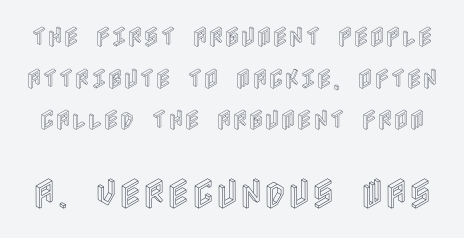
Which of the two is more prominent by size? The second, at the bottom. Letters rest on an invisible, unmarked baseline. No extra tracking has been applied to these lines. This sample uses an upright cut, with every glyph sitting square on the baseline.
